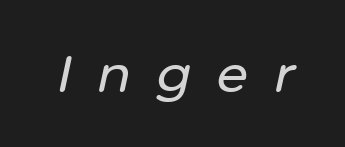
{"italic": "yes", "lean": "right", "slant_degrees": 12, "width": "normal", "stroke_contrast": "low", "x_height": "medium", "monospaced": "no", "underline": "no", "letter_spacing": "wide", "letter_spacing_em": 0.49, "glyph_px": 51}
